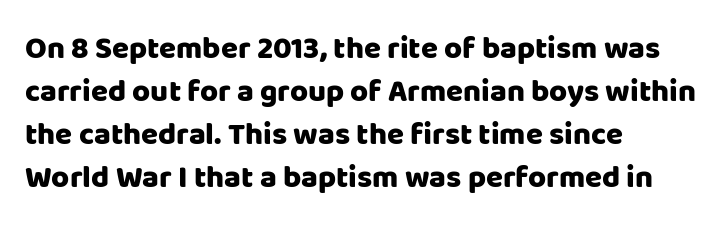
The image shows 31 px heavy sans-serif type, upright; set left-aligned, normal line spacing (1.39x), normal letter spacing, not underlined; low stroke contrast and a large x-height.
